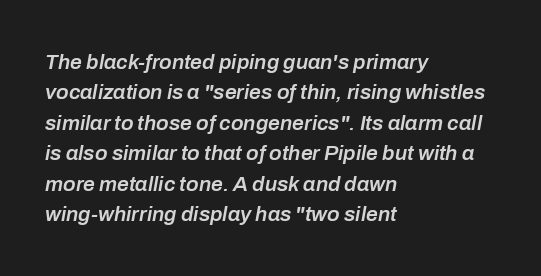
Q: Is the text bold? A: Semi-bold.
Q: Is the text italic (slanted)? A: Yes, it leans right by about 10 degrees.
Q: Is the text underlined? A: No.
Q: How is the paragraph aligned? A: Left-aligned.
Q: Is the spacing between letters normal or unusually wide? A: Normal.
Q: Is the spacing between lines tight, normal or loose? A: Normal.
